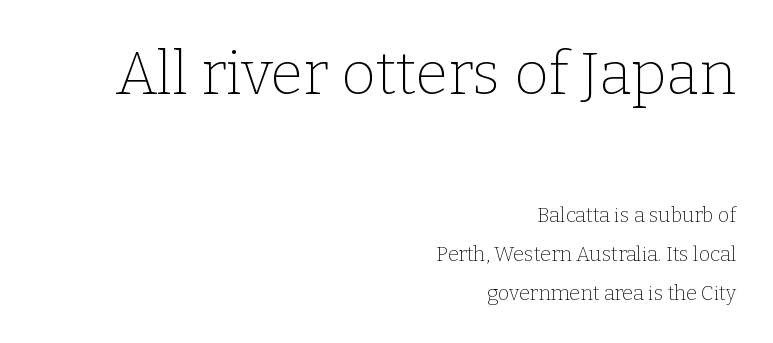
Q: Is the text bold? A: No.
Q: Is the text italic (slanted)? A: No, it is upright.
Q: Is the typeface a serif or a sans-serif typeface? A: Serif.
Q: Is the text underlined? A: No.
Q: How is the paragraph aligned? A: Right-aligned.
Q: Is the spacing between letters normal or unusually wide? A: Normal.
Q: Is the spacing between lines tight, normal or loose? A: Loose.
Q: Which block of text is set in a larger size, the first (top) or the second (bottom)? A: The first (top) one.
Q: Width (condensed, normal, or wide)? A: Normal.
Q: Stroke contrast? A: Low.
Q: x-height? A: Medium.
Q: Monospaced? A: No.
